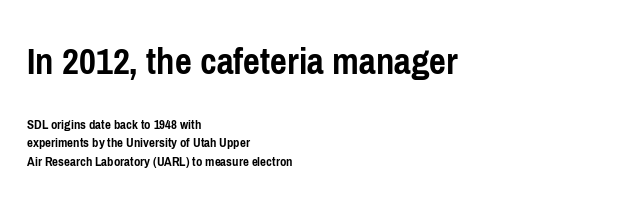
Q: Is the text bold? A: Yes.
Q: Is the text italic (slanted)? A: No, it is upright.
Q: Is the typeface a serif or a sans-serif typeface? A: Sans-serif.
Q: Is the text underlined? A: No.
Q: How is the paragraph aligned? A: Left-aligned.
Q: Is the spacing between letters normal or unusually wide? A: Normal.
Q: Is the spacing between lines tight, normal or loose? A: Normal.
Q: Which block of text is set in a larger size, the first (top) or the second (bottom)? A: The first (top) one.
Q: Width (condensed, normal, or wide)? A: Condensed.
Q: Stroke contrast? A: Low.
Q: x-height? A: Medium.
Q: Monospaced? A: No.
